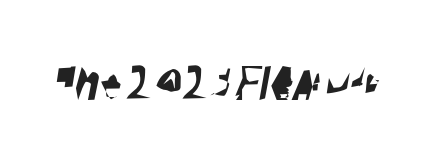
Q: Is the typeface a serif or a sans-serif typeface? A: Sans-serif.
Q: Is the text underlined? A: No.
Q: Is the spacing between letters normal or unusually wide? A: Normal.
Q: Width (condensed, normal, or wide)? A: Condensed.
Q: Stroke contrast? A: High.
Q: x-height? A: Large.
Q: Monospaced? A: No.
